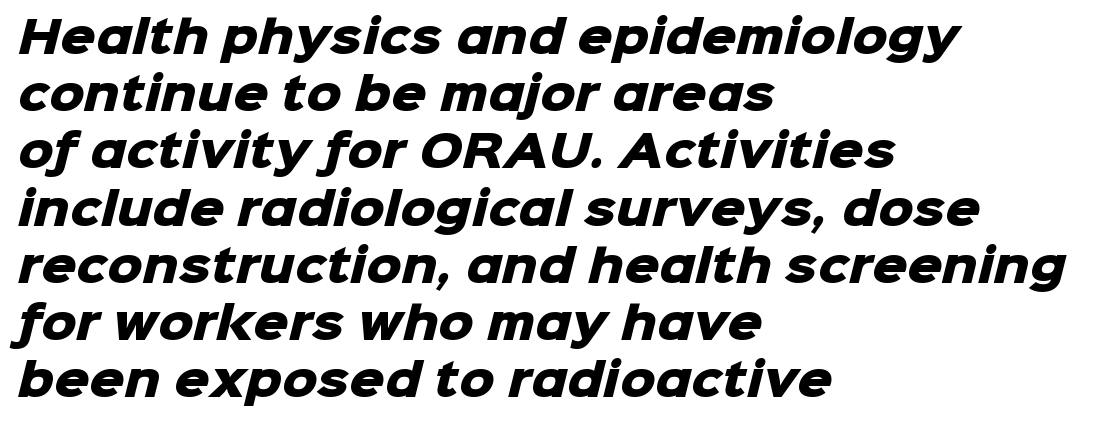
Stroke thickness is high; the sample reads as a true bold. The area under the type is left untouched. The line-height multiplier appears to be the usual default. Inter-character spacing is left at the font's built-in metrics. Every row of glyphs begins at an identical x-position on the left.
